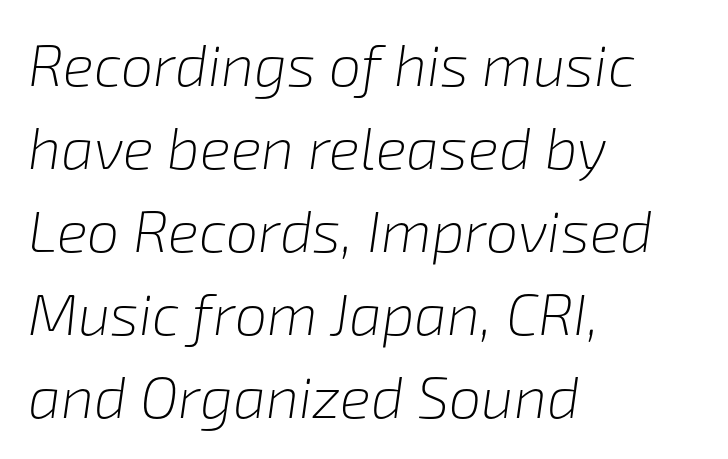
{"italic": "yes", "lean": "right", "slant_degrees": 8, "bold": "no", "weight": "light", "width": "normal", "stroke_contrast": "low", "x_height": "medium", "monospaced": "no", "underline": "no", "align": "left", "line_spacing": "normal", "line_spacing_ratio": 1.43, "letter_spacing": "normal", "letter_spacing_em": 0.0, "glyph_px": 58}
